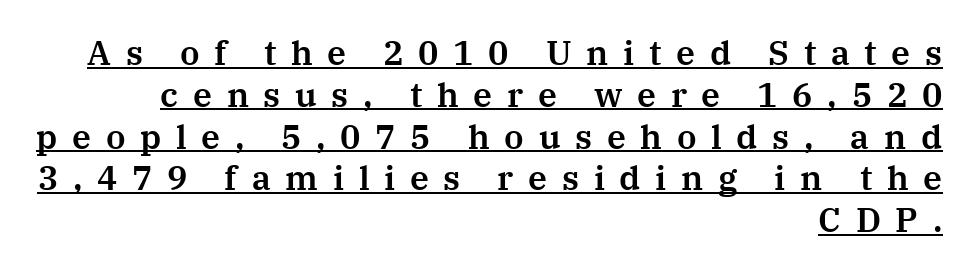
Q: Is the text italic (slanted)? A: No, it is upright.
Q: Is the typeface a serif or a sans-serif typeface? A: Serif.
Q: Is the text underlined? A: Yes.
Q: How is the paragraph aligned? A: Right-aligned.
Q: Is the spacing between letters normal or unusually wide? A: Unusually wide.
Q: Width (condensed, normal, or wide)? A: Normal.
Q: Stroke contrast? A: Medium.
Q: x-height? A: Medium.
Q: Monospaced? A: No.
